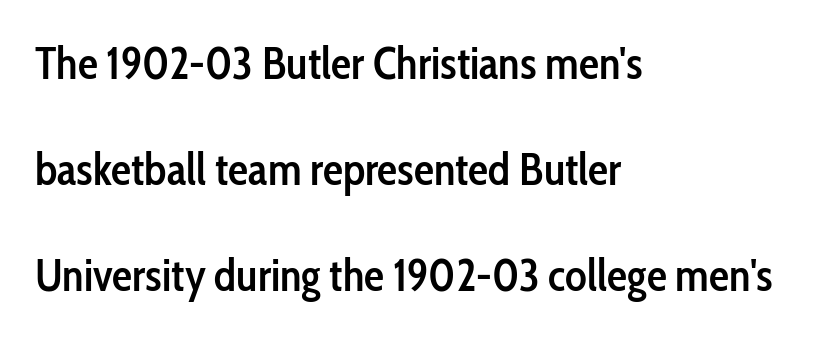
{"serif": "no", "italic": "no", "bold": "semi", "weight": "semibold", "width": "condensed", "stroke_contrast": "low", "x_height": "medium", "monospaced": "no", "underline": "no", "align": "left", "line_spacing": "loose", "line_spacing_ratio": 2.36, "letter_spacing": "normal", "letter_spacing_em": 0.0, "glyph_px": 45}
